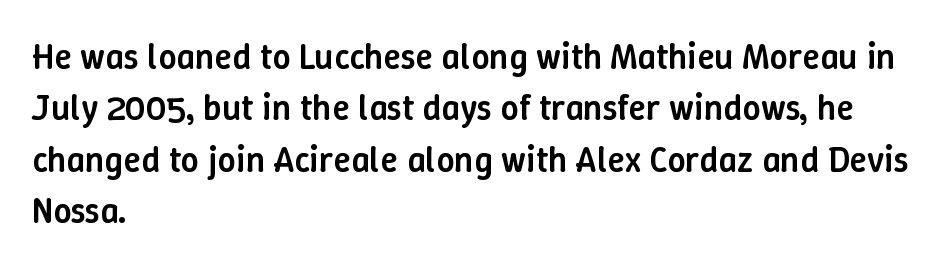
Q: Is the text bold? A: Semi-bold.
Q: Is the text italic (slanted)? A: No, it is upright.
Q: Is the text underlined? A: No.
Q: How is the paragraph aligned? A: Left-aligned.
Q: Is the spacing between letters normal or unusually wide? A: Normal.
Q: Is the spacing between lines tight, normal or loose? A: Normal.
Q: Width (condensed, normal, or wide)? A: Normal.
Q: Stroke contrast? A: Low.
Q: x-height? A: Medium.
Q: Monospaced? A: No.
